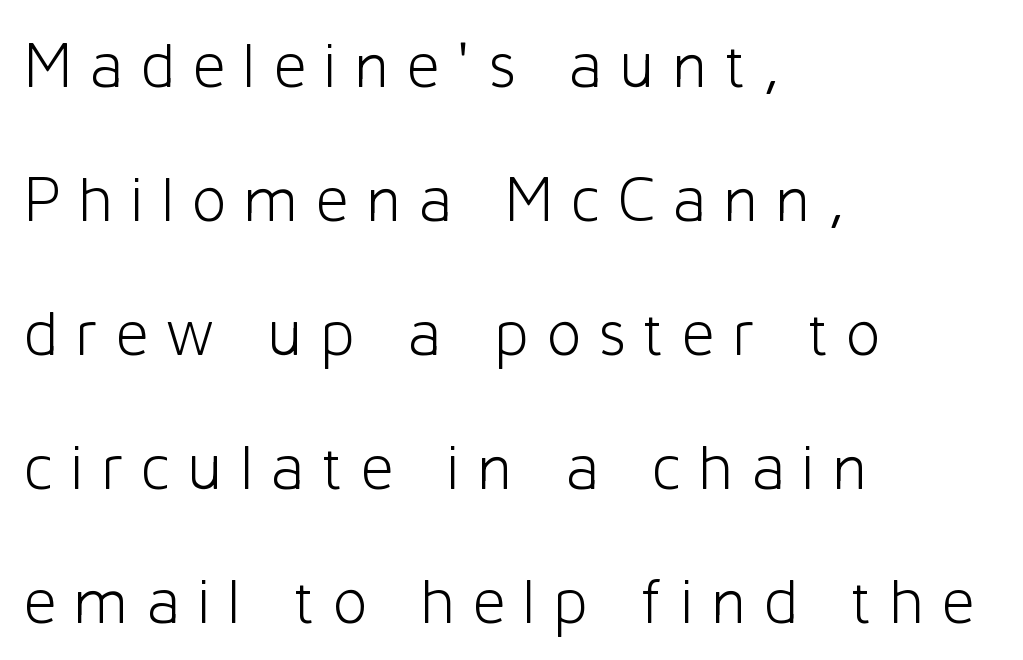
{"serif": "no", "italic": "no", "bold": "no", "weight": "light", "width": "normal", "stroke_contrast": "low", "x_height": "medium", "monospaced": "no", "underline": "no", "align": "left", "line_spacing": "loose", "line_spacing_ratio": 2.03, "letter_spacing": "wide", "letter_spacing_em": 0.25, "glyph_px": 66}
